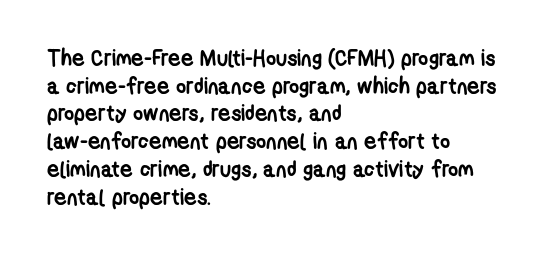
{"bold": "yes", "underline": "no", "align": "left", "line_spacing": "normal", "line_spacing_ratio": 1.26, "letter_spacing": "normal", "letter_spacing_em": 0.0, "glyph_px": 22}
